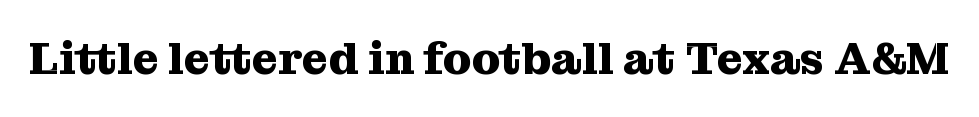
Here the designer chose a conventional face with non-uniform glyph widths. Does extra space separate the letters? No, they use regular spacing. Are there feet on the stems? There are — it's a serif. This is the regular roman posture of the typeface. The typesetting leans heavy: a genuine bold. Check the space under the baseline: it is left empty.
